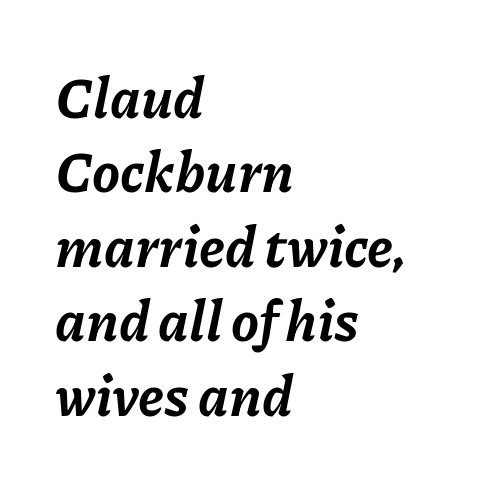
The image shows 56 px bold type, italic (leaning right); set left-aligned, normal line spacing (1.33x), normal letter spacing, not underlined; low stroke contrast and a medium x-height.
